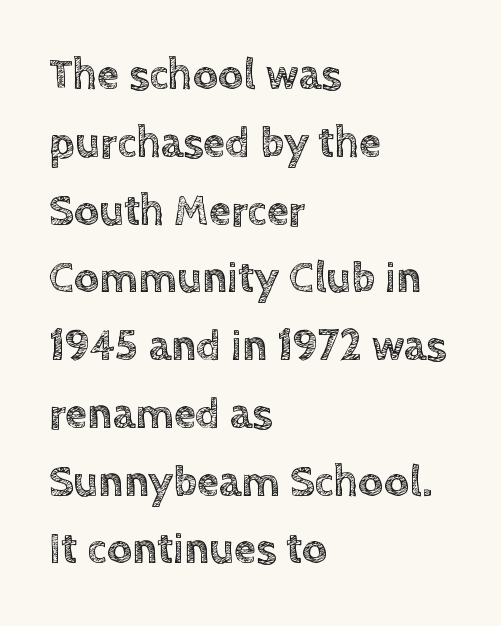
{"italic": "no", "width": "normal", "x_height": "large", "monospaced": "no", "underline": "no", "align": "left", "line_spacing": "normal", "line_spacing_ratio": 1.54, "letter_spacing": "normal", "letter_spacing_em": 0.0, "glyph_px": 44}
